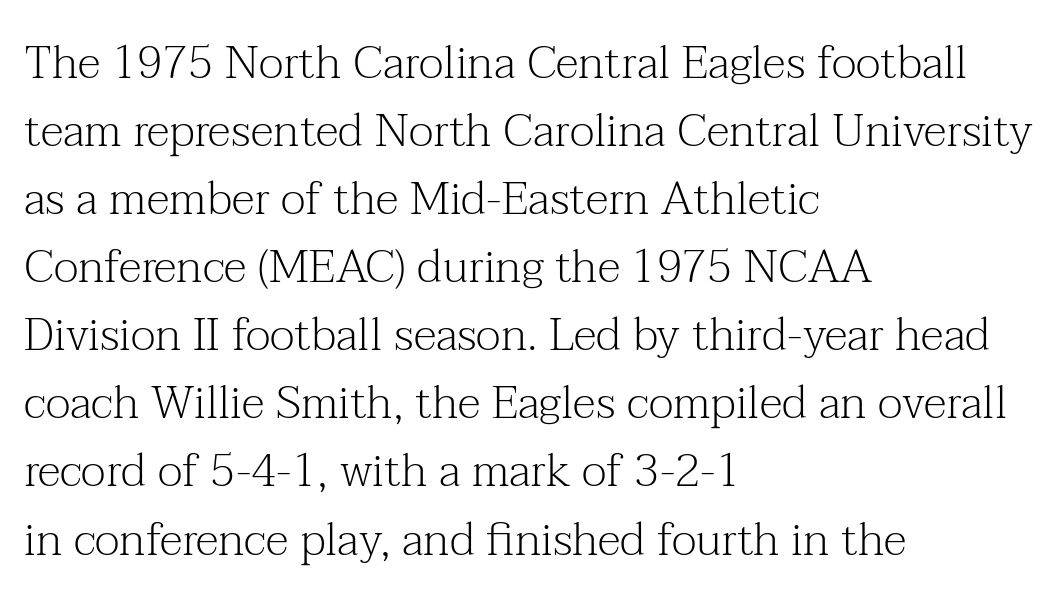
The image shows 46 px light serif type, upright; set left-aligned, normal line spacing (1.48x), normal letter spacing, not underlined; medium stroke contrast and a medium x-height.
